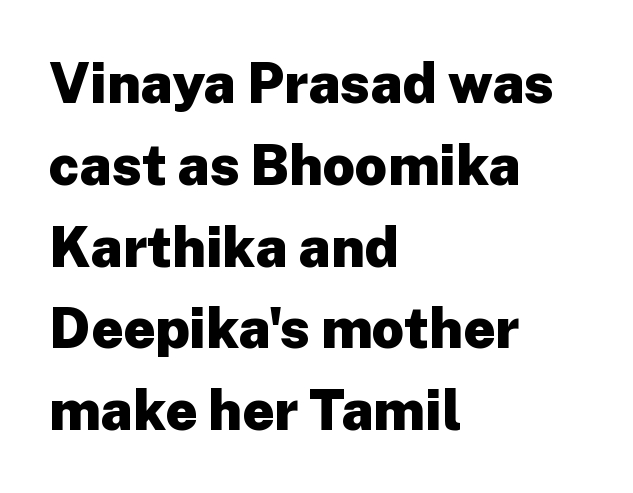
{"serif": "no", "italic": "no", "bold": "yes", "weight": "heavy", "width": "normal", "stroke_contrast": "low", "x_height": "medium", "monospaced": "no", "underline": "no", "align": "left", "line_spacing": "normal", "line_spacing_ratio": 1.46, "letter_spacing": "normal", "letter_spacing_em": 0.0, "glyph_px": 56}
